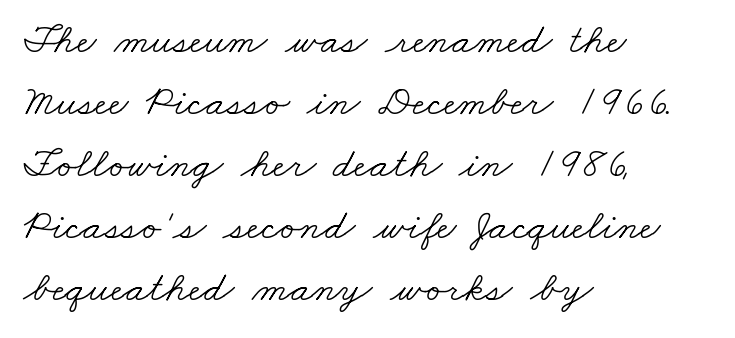
The image shows 43 px light, wide serif type; set left-aligned, normal line spacing (1.44x), normal letter spacing, not underlined; low stroke contrast and a small x-height.
